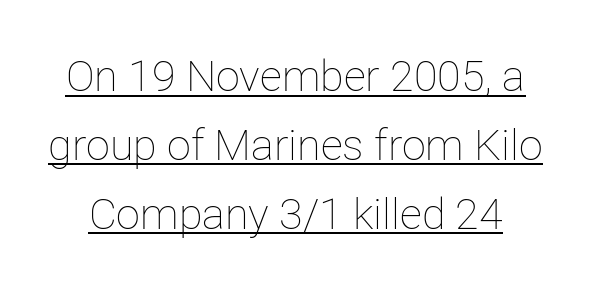
{"italic": "no", "bold": "no", "weight": "thin", "width": "normal", "stroke_contrast": "low", "x_height": "medium", "monospaced": "no", "underline": "yes", "line_spacing": "normal", "line_spacing_ratio": 1.6, "letter_spacing": "normal", "letter_spacing_em": 0.0, "glyph_px": 43}
